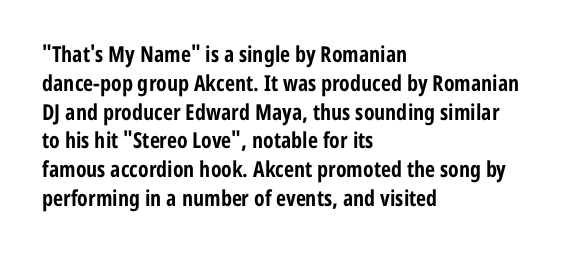
Q: Is the text bold? A: Yes.
Q: Is the text italic (slanted)? A: No, it is upright.
Q: Is the text underlined? A: No.
Q: How is the paragraph aligned? A: Left-aligned.
Q: Is the spacing between letters normal or unusually wide? A: Normal.
Q: Is the spacing between lines tight, normal or loose? A: Normal.
